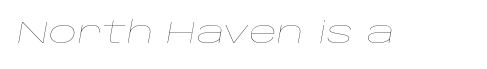
{"italic": "yes", "lean": "right", "slant_degrees": 10, "bold": "no", "weight": "thin", "width": "wide", "stroke_contrast": "low", "x_height": "large", "monospaced": "no", "underline": "no", "letter_spacing": "normal", "letter_spacing_em": 0.0, "glyph_px": 31}
